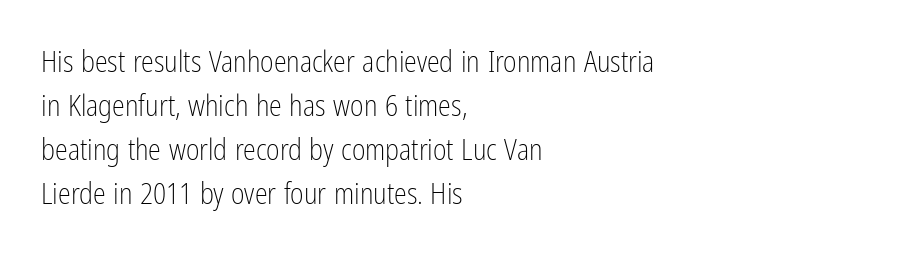
{"serif": "no", "italic": "no", "bold": "no", "weight": "light", "width": "condensed", "stroke_contrast": "low", "x_height": "medium", "monospaced": "no", "underline": "no", "align": "left", "line_spacing": "normal", "line_spacing_ratio": 1.52, "letter_spacing": "normal", "letter_spacing_em": 0.0, "glyph_px": 29}
